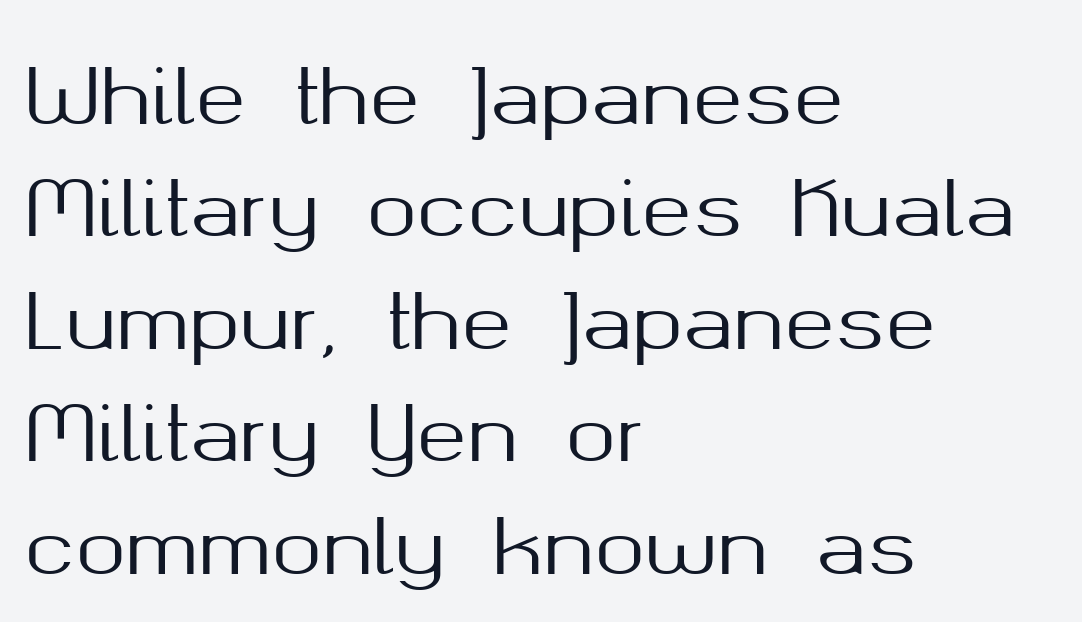
Varying glyph widths throughout — classic text-font behaviour. Honestly, the letter spacing is just normal — you wouldn't notice it. Baseline-to-baseline distance is the conventional proportion of letter height. Left-aligned paragraph, ragged on the right. The specimen omits any rule beneath the text block's lines. Characters remain perfectly vertical along every line.
